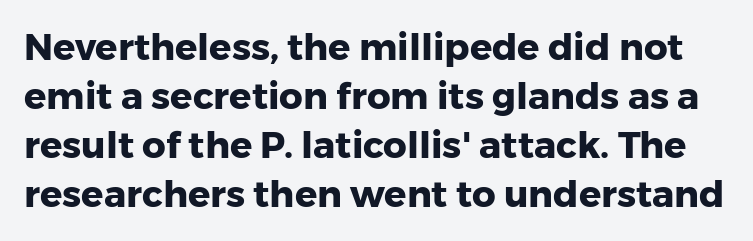
{"serif": "no", "italic": "no", "bold": "yes", "weight": "heavy", "width": "normal", "stroke_contrast": "low", "x_height": "medium", "monospaced": "no", "underline": "no", "line_spacing": "normal", "line_spacing_ratio": 1.32, "letter_spacing": "normal", "letter_spacing_em": 0.0, "glyph_px": 37}
